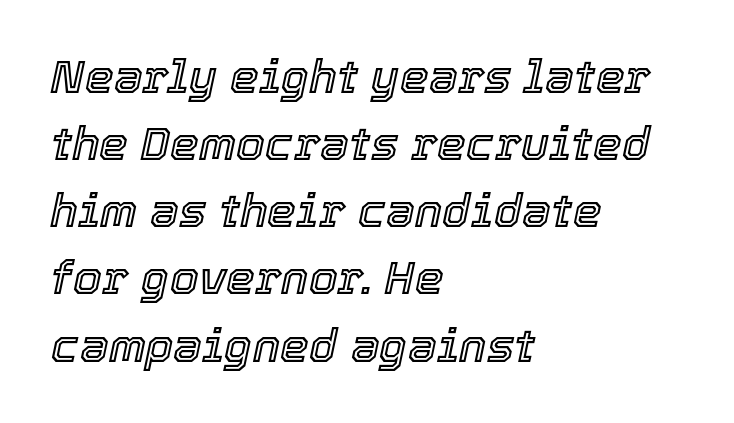
The image shows 46 px text type, italic (leaning right); set left-aligned, normal line spacing (1.46x), normal letter spacing, not underlined; a medium x-height.
